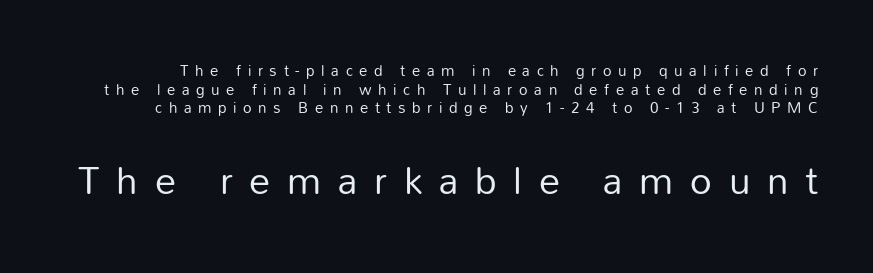
In terms of letterspacing, this is a distinctly airy, spread setting. Caption: face not bold, strokes unweighted. Larger block? The one below; the one above is distinctly smaller. A typesetter would mark this as roman, not italic. A typesetter would call this proportional, since set widths differ per character.
